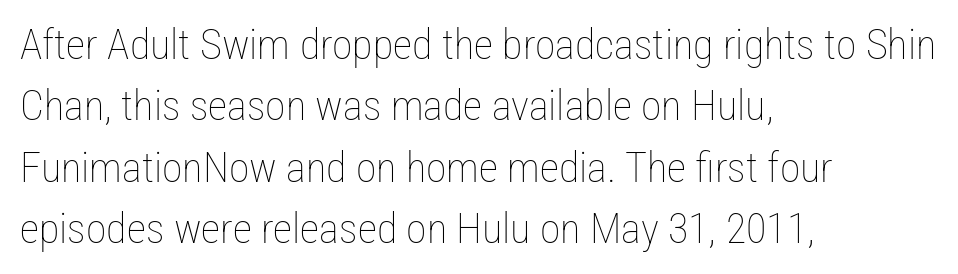
Q: Is the text bold? A: No.
Q: Is the text italic (slanted)? A: No, it is upright.
Q: Is the text underlined? A: No.
Q: How is the paragraph aligned? A: Left-aligned.
Q: Is the spacing between letters normal or unusually wide? A: Normal.
Q: Is the spacing between lines tight, normal or loose? A: Normal.
Q: Width (condensed, normal, or wide)? A: Condensed.
Q: Stroke contrast? A: Low.
Q: x-height? A: Medium.
Q: Monospaced? A: No.
